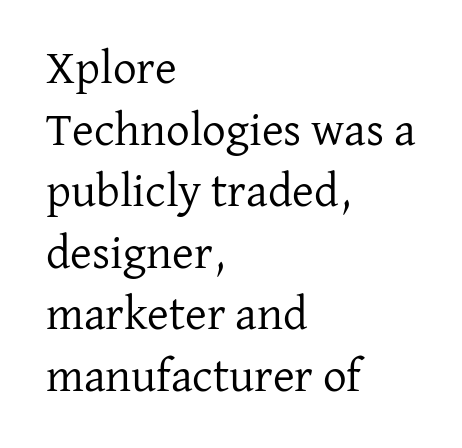
{"serif": "yes", "italic": "no", "bold": "no", "weight": "regular", "width": "normal", "stroke_contrast": "low", "x_height": "medium", "monospaced": "no", "underline": "no", "align": "left", "line_spacing": "normal", "line_spacing_ratio": 1.31, "letter_spacing": "normal", "letter_spacing_em": 0.0, "glyph_px": 47}
